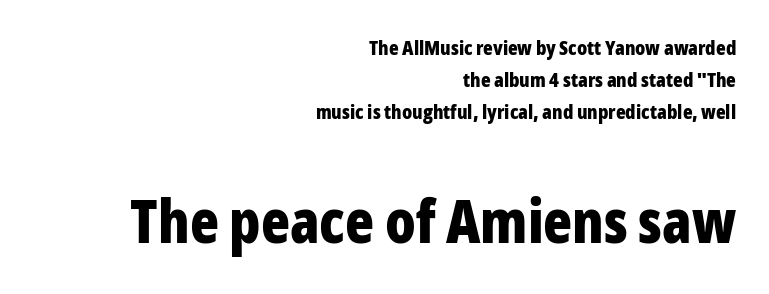
Q: Is the text bold? A: Yes.
Q: Is the text italic (slanted)? A: No, it is upright.
Q: Is the typeface a serif or a sans-serif typeface? A: Sans-serif.
Q: Is the text underlined? A: No.
Q: How is the paragraph aligned? A: Right-aligned.
Q: Is the spacing between letters normal or unusually wide? A: Normal.
Q: Is the spacing between lines tight, normal or loose? A: Normal.
Q: Which block of text is set in a larger size, the first (top) or the second (bottom)? A: The second (bottom) one.
Q: Width (condensed, normal, or wide)? A: Condensed.
Q: Stroke contrast? A: Low.
Q: x-height? A: Medium.
Q: Monospaced? A: No.
